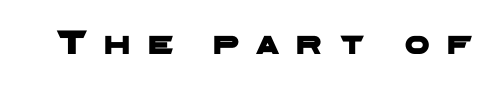
{"serif": "no", "width": "wide", "stroke_contrast": "low", "x_height": "medium", "monospaced": "no", "underline": "no", "letter_spacing": "wide", "letter_spacing_em": 0.49, "glyph_px": 35}
